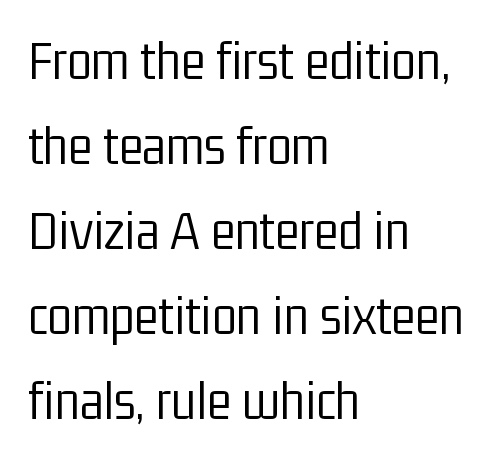
Caption: face not bold, strokes unweighted. The letters stand straight up with perfectly vertical stems. Quick note: interline space is typical. This rendering employs a face without finishing strokes, i.e., a sans-serif. Look at the tracking — it's just the regular setting, nothing added.
